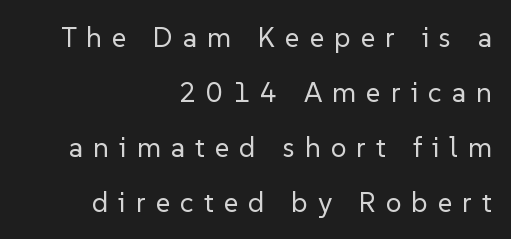
The typesetter chose a ragged-left arrangement here. Letterform terminals end flat and unadorned throughout the passage. The area under the type is left untouched. Think of a printed novel: that variable character pitch is what you see here.
